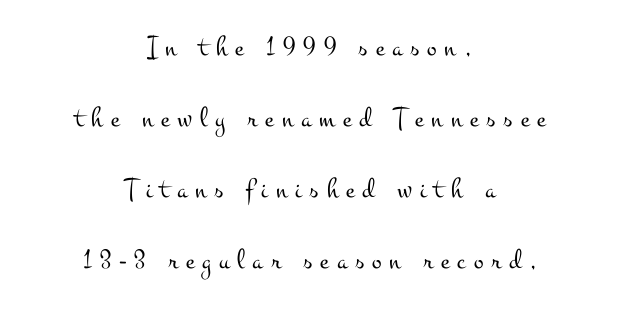
Q: Is the text bold? A: No.
Q: Is the text italic (slanted)? A: Yes.
Q: Is the typeface a serif or a sans-serif typeface? A: Serif.
Q: Is the text underlined? A: No.
Q: How is the paragraph aligned? A: Centered.
Q: Is the spacing between letters normal or unusually wide? A: Unusually wide.
Q: Is the spacing between lines tight, normal or loose? A: Loose.
Q: Width (condensed, normal, or wide)? A: Wide.
Q: Stroke contrast? A: Medium.
Q: x-height? A: Small.
Q: Monospaced? A: No.
